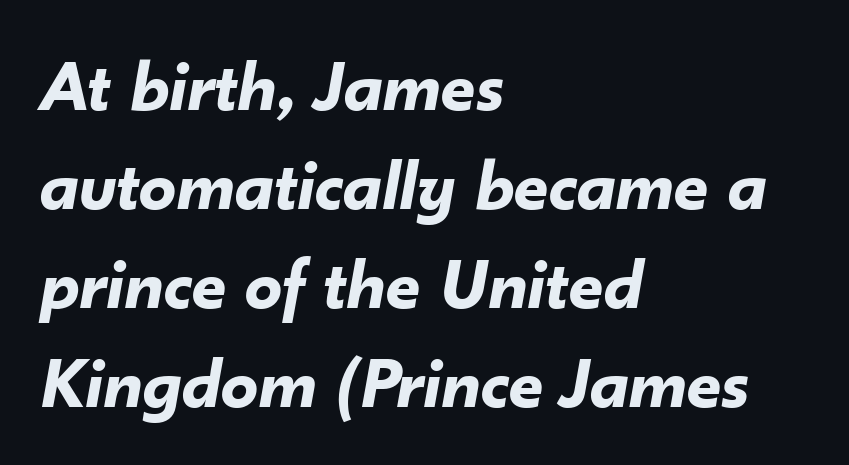
Q: Is the text bold? A: Yes.
Q: Is the text italic (slanted)? A: Yes, it leans right by about 10 degrees.
Q: Is the text underlined? A: No.
Q: How is the paragraph aligned? A: Left-aligned.
Q: Is the spacing between letters normal or unusually wide? A: Normal.
Q: Is the spacing between lines tight, normal or loose? A: Normal.
Q: Width (condensed, normal, or wide)? A: Normal.
Q: Stroke contrast? A: Low.
Q: x-height? A: Small.
Q: Monospaced? A: No.
